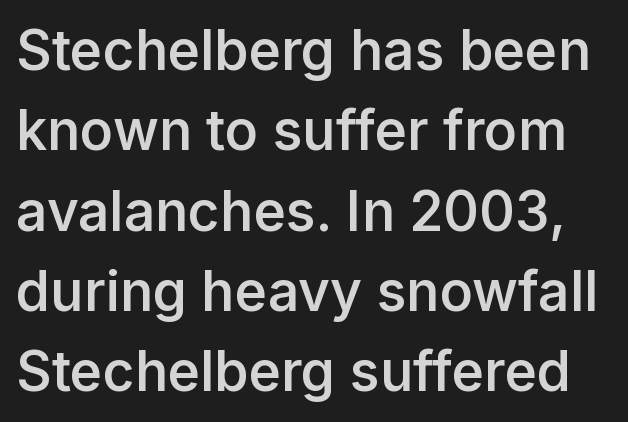
Q: Is the text bold? A: Semi-bold.
Q: Is the text italic (slanted)? A: No, it is upright.
Q: Is the typeface a serif or a sans-serif typeface? A: Sans-serif.
Q: Is the text underlined? A: No.
Q: Is the spacing between letters normal or unusually wide? A: Normal.
Q: Is the spacing between lines tight, normal or loose? A: Normal.
Q: Width (condensed, normal, or wide)? A: Normal.
Q: Stroke contrast? A: Low.
Q: x-height? A: Medium.
Q: Monospaced? A: No.
